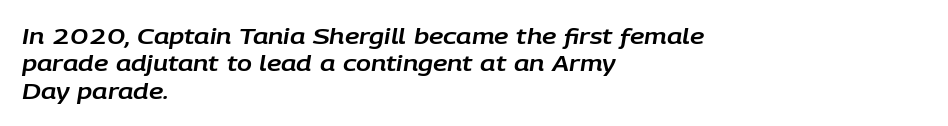
{"italic": "yes", "lean": "right", "slant_degrees": 9, "underline": "no", "align": "left", "line_spacing_ratio": 1.24, "letter_spacing": "normal", "letter_spacing_em": 0.0, "glyph_px": 22}
